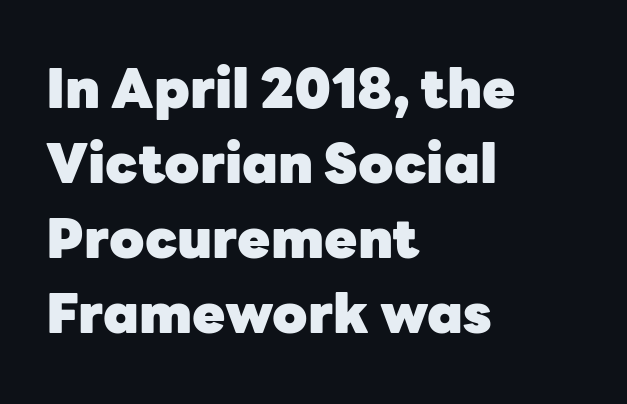
{"serif": "no", "italic": "no", "bold": "yes", "weight": "heavy", "width": "normal", "stroke_contrast": "low", "x_height": "medium", "monospaced": "no", "underline": "no", "align": "left", "line_spacing": "normal", "line_spacing_ratio": 1.39, "letter_spacing": "normal", "letter_spacing_em": 0.0, "glyph_px": 54}
